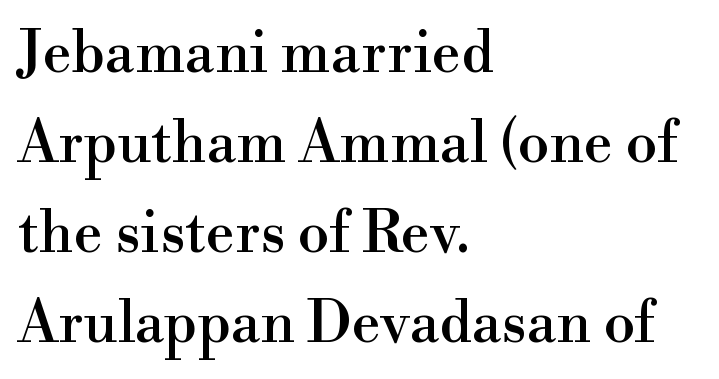
The image shows 58 px serif type, upright; set left-aligned, normal line spacing (1.55x), normal letter spacing, not underlined; a small x-height.
